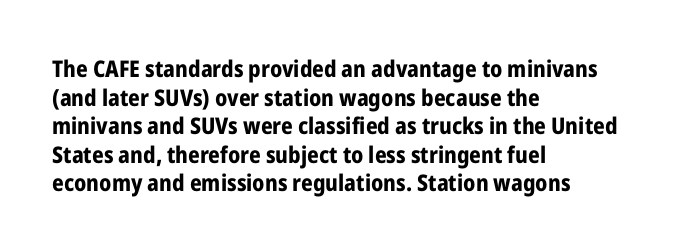
{"italic": "no", "bold": "yes", "underline": "no", "align": "left", "line_spacing_ratio": 1.24, "letter_spacing": "normal", "letter_spacing_em": 0.0, "glyph_px": 23}
